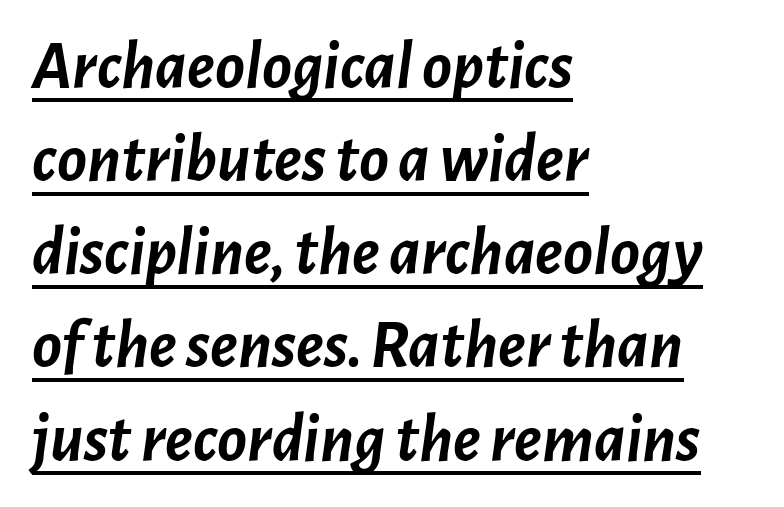
{"italic": "yes", "lean": "right", "slant_degrees": 7, "bold": "yes", "weight": "semibold", "width": "normal", "stroke_contrast": "low", "x_height": "medium", "monospaced": "no", "underline": "yes", "align": "left", "line_spacing": "normal", "line_spacing_ratio": 1.35, "letter_spacing": "normal", "letter_spacing_em": 0.0, "glyph_px": 69}
